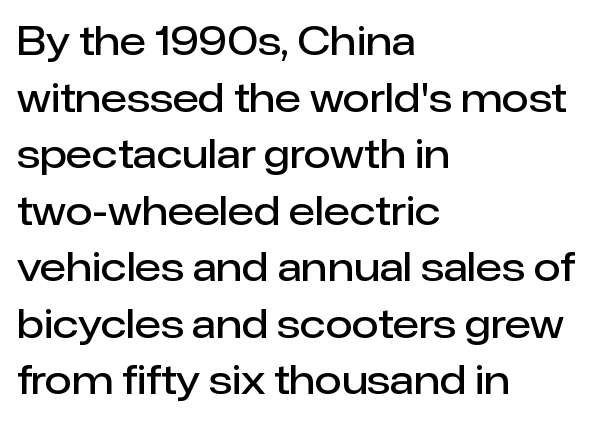
The rendering uses a semibold face; strokes are thickened but not to full bold. The passage shown has conventional tracking throughout. This sample has the flowing, uneven cadence of proportional lettering. Underlining? Definitely not there. A student would call this left alignment; a typographer would say flush left, rag right. Each letter's strokes conclude bluntly, with no projecting serifs.
